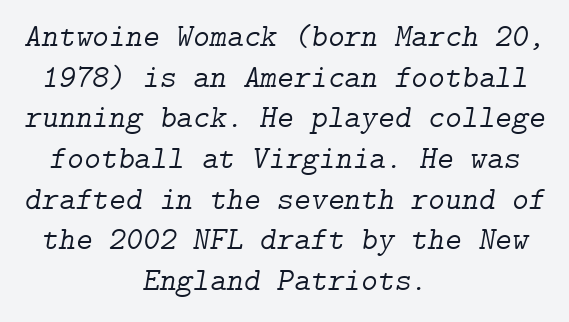
The image shows 32 px light serif type, italic (leaning right); set centered, normal line spacing (1.27x), normal letter spacing, not underlined; low stroke contrast and a medium x-height.
